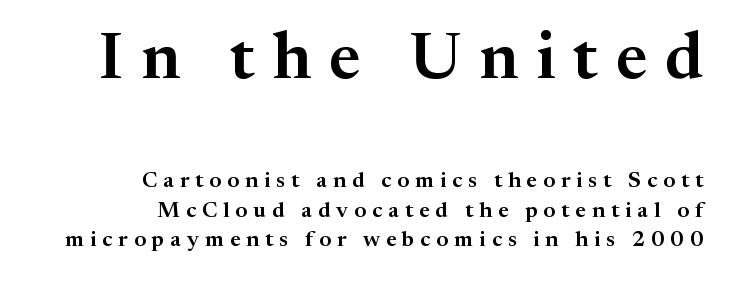
Q: Is the text italic (slanted)? A: No, it is upright.
Q: Is the typeface a serif or a sans-serif typeface? A: Serif.
Q: Is the text underlined? A: No.
Q: How is the paragraph aligned? A: Right-aligned.
Q: Is the spacing between letters normal or unusually wide? A: Unusually wide.
Q: Is the spacing between lines tight, normal or loose? A: Normal.
Q: Which block of text is set in a larger size, the first (top) or the second (bottom)? A: The first (top) one.
Q: Width (condensed, normal, or wide)? A: Normal.
Q: Stroke contrast? A: Medium.
Q: x-height? A: Medium.
Q: Monospaced? A: No.
